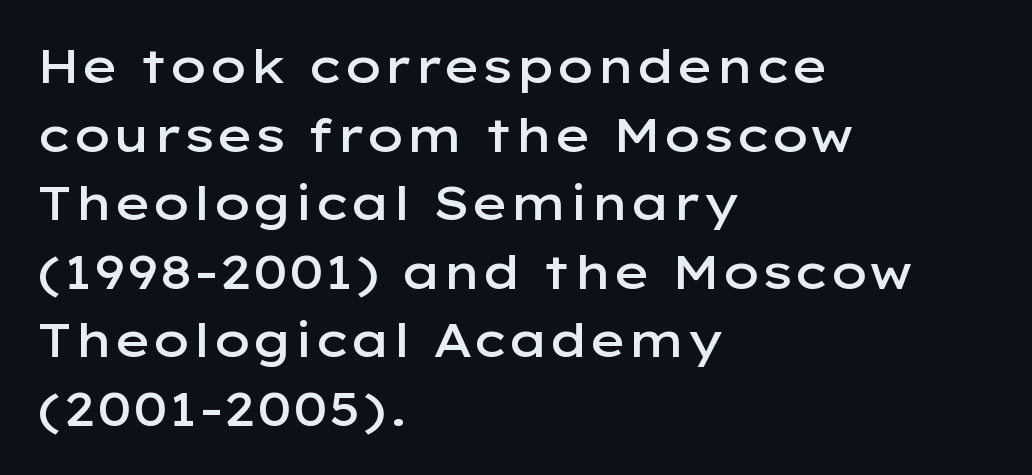
Q: Is the text bold? A: Semi-bold.
Q: Is the text italic (slanted)? A: No, it is upright.
Q: Is the typeface a serif or a sans-serif typeface? A: Sans-serif.
Q: Is the text underlined? A: No.
Q: How is the paragraph aligned? A: Left-aligned.
Q: Is the spacing between letters normal or unusually wide? A: Normal.
Q: Is the spacing between lines tight, normal or loose? A: Normal.
Q: Width (condensed, normal, or wide)? A: Wide.
Q: Stroke contrast? A: Low.
Q: x-height? A: Medium.
Q: Monospaced? A: No.
